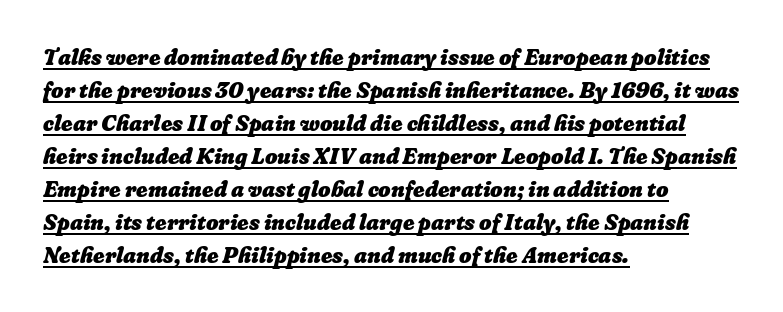
{"bold": "yes", "underline": "yes", "align": "left", "line_spacing": "normal", "line_spacing_ratio": 1.5, "letter_spacing": "normal", "letter_spacing_em": 0.0, "glyph_px": 22}
